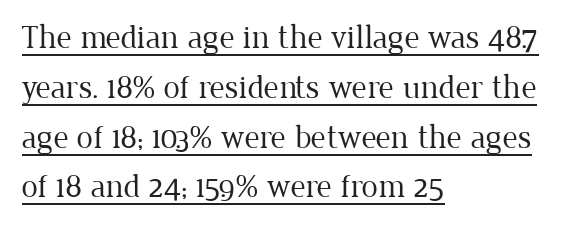
The image shows 33 px regular-weight serif type, upright; set left-aligned, normal line spacing (1.51x), normal letter spacing, underlined; low stroke contrast and a medium x-height.
